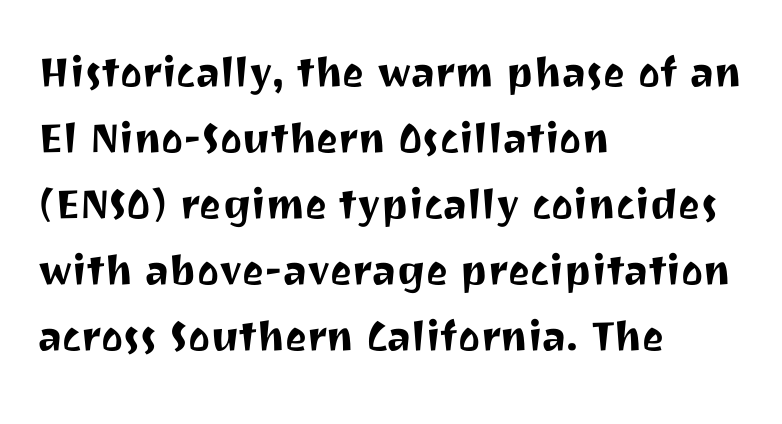
Which margin do the lines hug? The left one — the right edge is uneven. The leading is moderate, giving the passage an even texture. Descenders are the only things crossing below the line. Caption: standard tracking, unaltered. Stroke terminals: plain, sans-serif. Tall strokes in this sample are plumb rather than angled.
